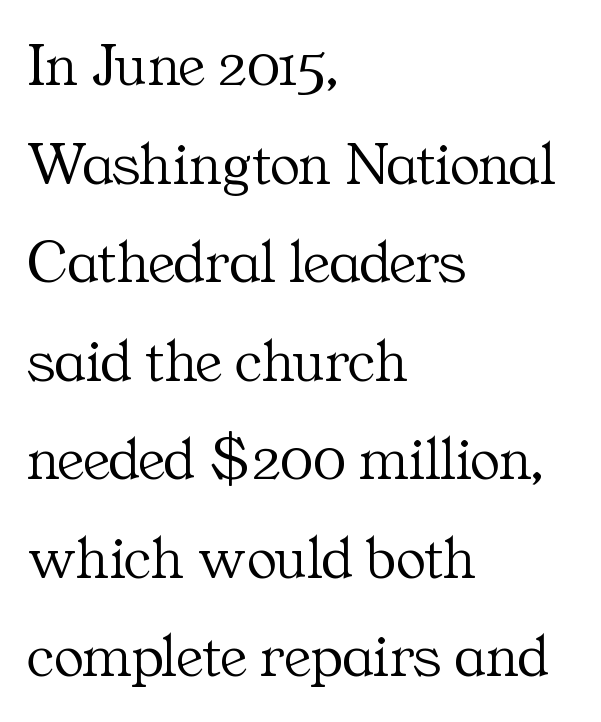
Q: Is the text bold? A: No.
Q: Is the text italic (slanted)? A: No, it is upright.
Q: Is the typeface a serif or a sans-serif typeface? A: Serif.
Q: Is the text underlined? A: No.
Q: How is the paragraph aligned? A: Left-aligned.
Q: Is the spacing between letters normal or unusually wide? A: Normal.
Q: Is the spacing between lines tight, normal or loose? A: Normal.
Q: Width (condensed, normal, or wide)? A: Normal.
Q: Stroke contrast? A: Medium.
Q: x-height? A: Medium.
Q: Monospaced? A: No.
